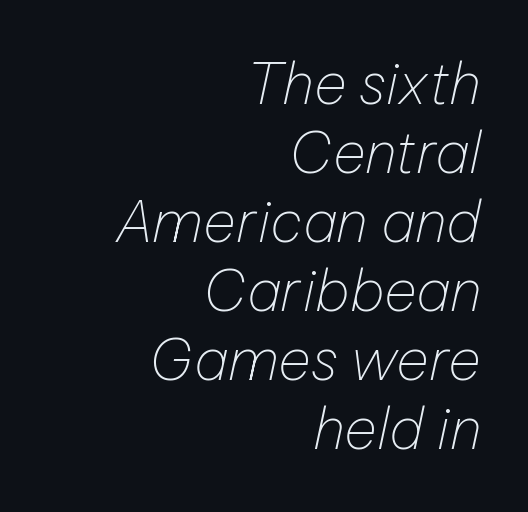
Where is the straight margin? On the right. Stems and bowls with no extra thickness — not bold. The typography opts for an oblique posture over an upright one. Here the designer chose a conventional face with non-uniform glyph widths.
